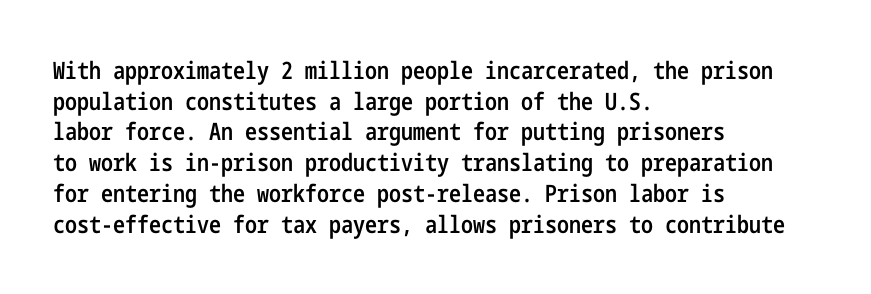
Q: Is the text bold? A: Semi-bold.
Q: Is the text italic (slanted)? A: No, it is upright.
Q: Is the text underlined? A: No.
Q: How is the paragraph aligned? A: Left-aligned.
Q: Is the spacing between letters normal or unusually wide? A: Normal.
Q: Is the spacing between lines tight, normal or loose? A: Normal.
